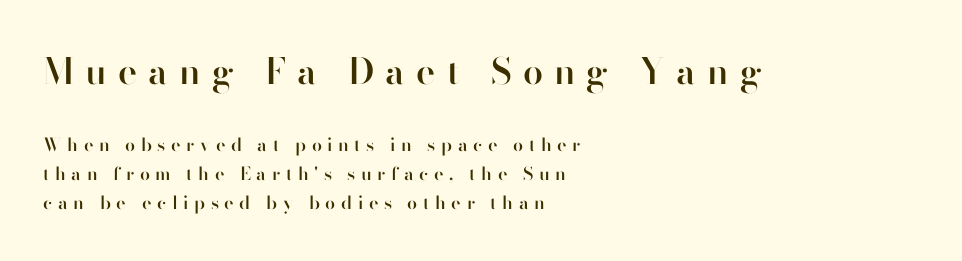
The image shows 36 px semibold sans-serif type, upright; set left-aligned, normal line spacing (1.62x), unusually wide letter spacing (+0.31 em), not underlined; the first (top) block is 2.0x larger; high stroke contrast and a small x-height.
